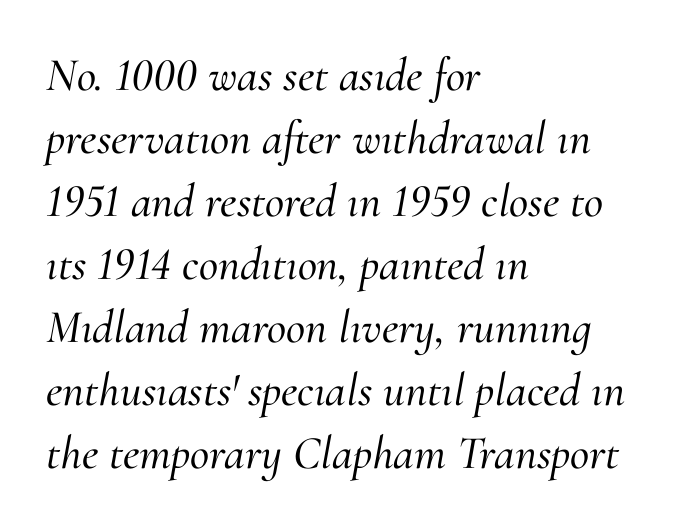
Reading down the column, the eye jumps a familiar distance to each next line. This is serif lettering, the kind often seen in printed books. There's an unmistakable incline to the writing here. This sample uses plain, unmodified letter spacing. The ragged edge is on the right, which tells us the setting is flush left.
